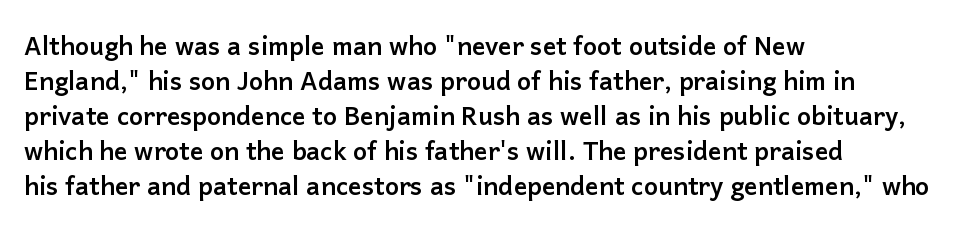
Nope, not italic — everything's standing straight. Regular leading. Teacher's note: observe the even left margin — that is flush-left alignment. The space beneath each line is pristine and unruled. Glyph-to-glyph distance matches everyday printed text.
